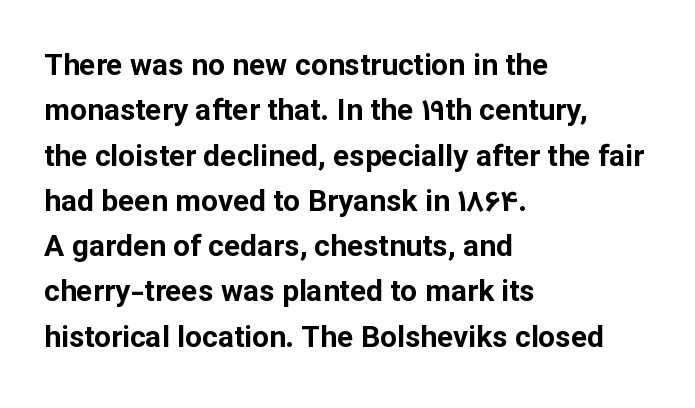
Q: Is the text bold? A: Yes.
Q: Is the text italic (slanted)? A: No, it is upright.
Q: Is the typeface a serif or a sans-serif typeface? A: Sans-serif.
Q: Is the text underlined? A: No.
Q: How is the paragraph aligned? A: Left-aligned.
Q: Is the spacing between letters normal or unusually wide? A: Normal.
Q: Is the spacing between lines tight, normal or loose? A: Normal.
Q: Width (condensed, normal, or wide)? A: Normal.
Q: Stroke contrast? A: Low.
Q: x-height? A: Medium.
Q: Monospaced? A: No.
